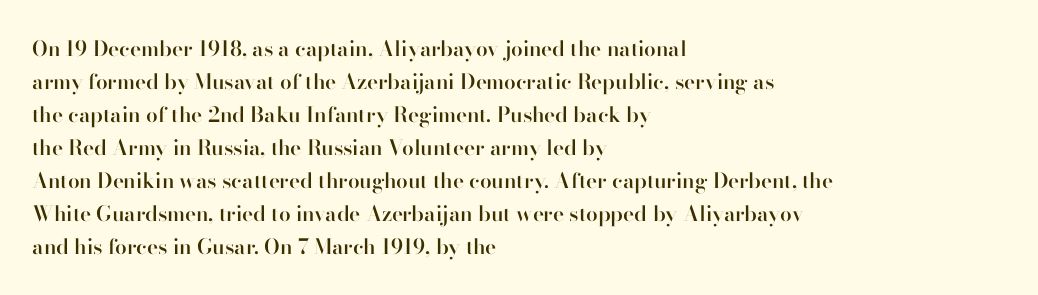
Q: Is the text bold? A: Semi-bold.
Q: Is the text italic (slanted)? A: No, it is upright.
Q: Is the text underlined? A: No.
Q: How is the paragraph aligned? A: Left-aligned.
Q: Is the spacing between letters normal or unusually wide? A: Normal.
Q: Is the spacing between lines tight, normal or loose? A: Normal.
